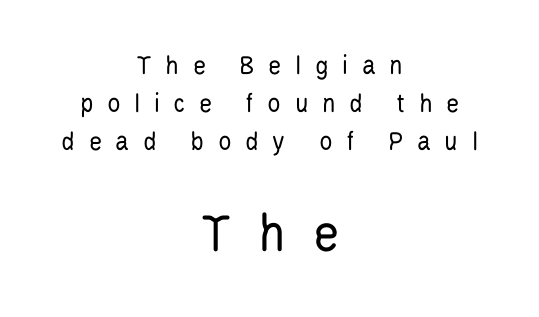
The type is letterspaced generously, with wide tracking. No letter is thick-stroked: the sample isn't bold. Layout note: lines centered. This is roman type, the default non-slanted kind. No word sits above an underline. Character widths vary here, with narrow letters taking less room than wide ones.
